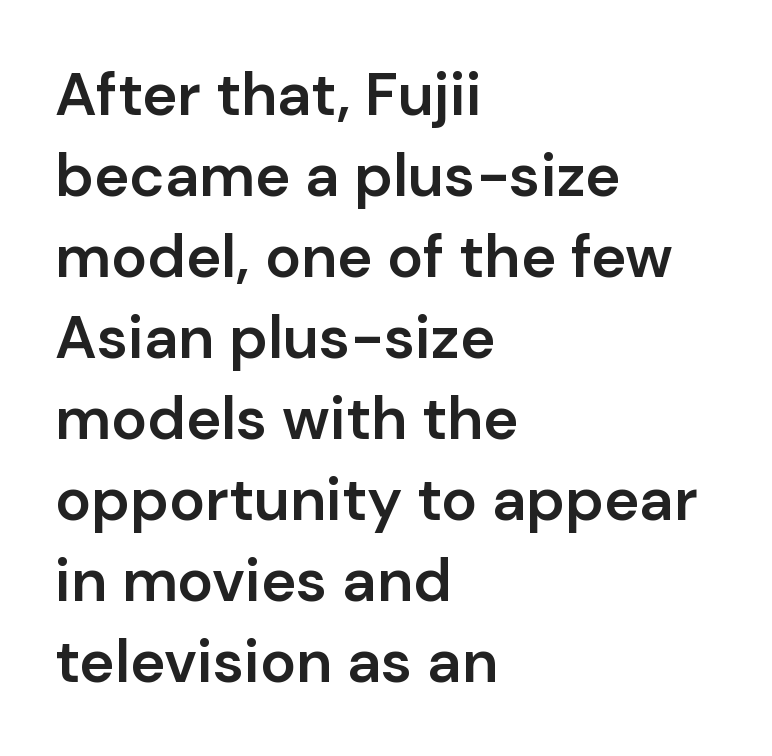
{"serif": "no", "italic": "no", "bold": "semi", "weight": "semibold", "width": "normal", "stroke_contrast": "low", "x_height": "medium", "monospaced": "no", "underline": "no", "align": "left", "line_spacing": "normal", "line_spacing_ratio": 1.35, "letter_spacing": "normal", "letter_spacing_em": 0.0, "glyph_px": 60}
